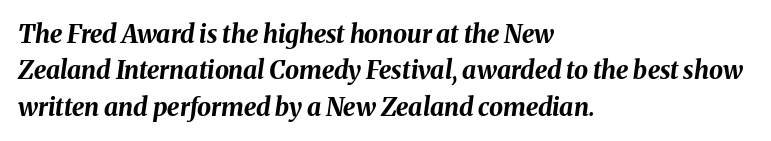
The image shows 25 px bold type, italic (leaning right); set left-aligned, normal line spacing (1.46x), normal letter spacing, not underlined.
